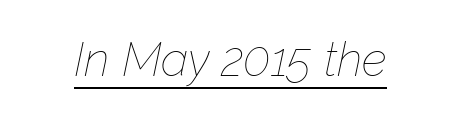
The image shows 47 px thin type, italic (leaning right); set normal letter spacing, underlined; low stroke contrast and a medium x-height.
